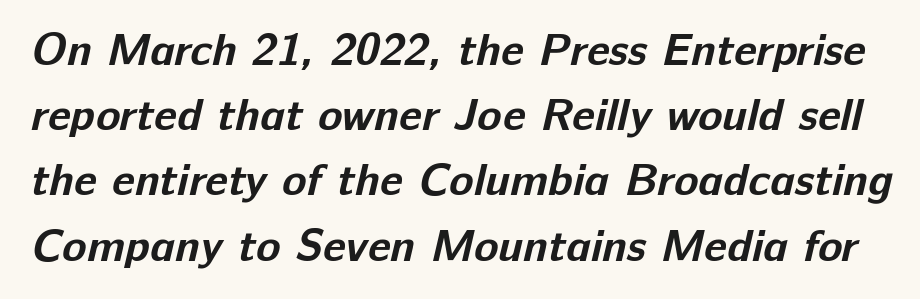
Q: Is the text bold? A: Yes.
Q: Is the typeface a serif or a sans-serif typeface? A: Sans-serif.
Q: Is the text underlined? A: No.
Q: Is the spacing between letters normal or unusually wide? A: Normal.
Q: Is the spacing between lines tight, normal or loose? A: Normal.
Q: Width (condensed, normal, or wide)? A: Normal.
Q: Stroke contrast? A: Low.
Q: x-height? A: Medium.
Q: Monospaced? A: No.
